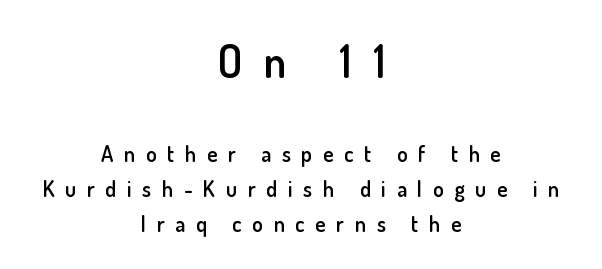
The image shows 45 px semibold sans-serif type, upright; set centered, normal line spacing (1.59x), unusually wide letter spacing (+0.48 em), not underlined; the first (top) block is 2.05x larger; low stroke contrast and a small x-height.
